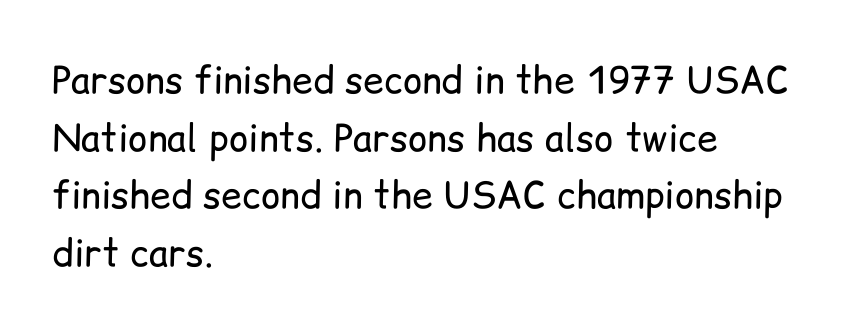
The lettering stays uniformly vertical, giving the passage a roman look. Weight class: somewhere from thin through regular. Examine the stroke ends and you'll find no serifs. Think of a printed novel: that variable character pitch is what you see here. Rows of type keep a routine distance in the vertical direction. Leftover space on each line is placed entirely after the last word.
